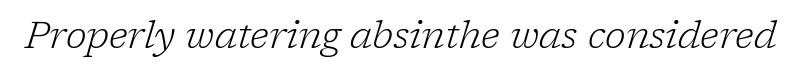
Each stroke keeps to a modest, everyday thickness or less. Check the space under the baseline: it is left empty. These lines were composed using italics. Character widths vary here, with narrow letters taking less room than wide ones. The face used here is seriffed, in the tradition of book romans. Glyph-to-glyph distance matches everyday printed text.
